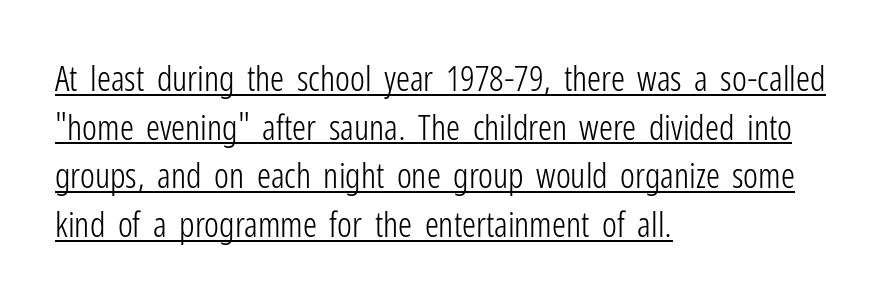
Is this a fixed-width face? No — the glyphs have proportional, varying widths. The rendering anchors every line to the left-hand side. The lettering holds an erect, upright posture throughout. What decoration does the sample have? An underline.
